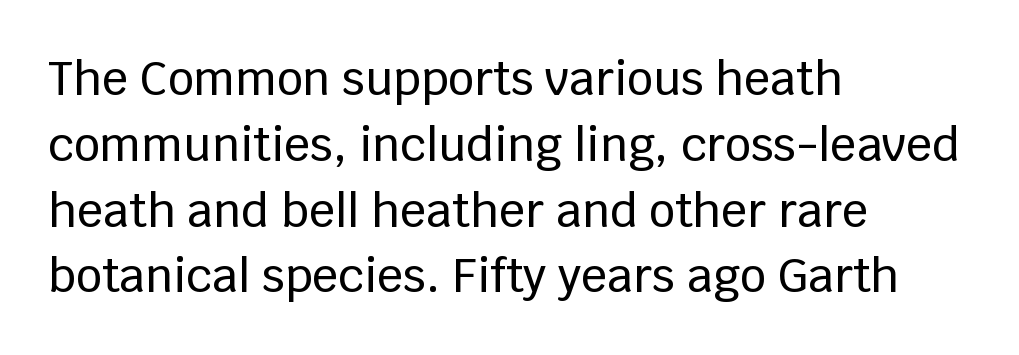
The image shows 46 px sans-serif type, upright; set left-aligned, normal line spacing (1.43x), normal letter spacing, not underlined; low stroke contrast and a large x-height.
